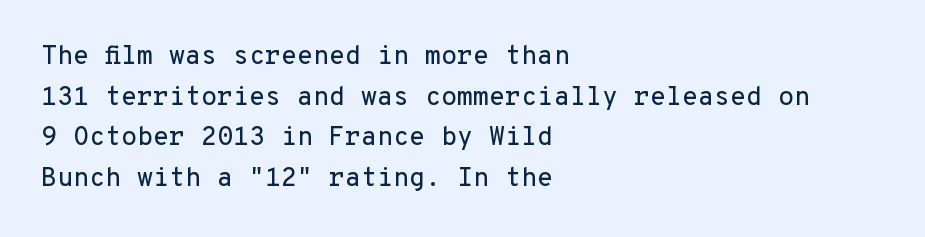
The image shows 26 px text type, upright; set left-aligned, normal line spacing (1.56x), normal letter spacing, not underlined.
